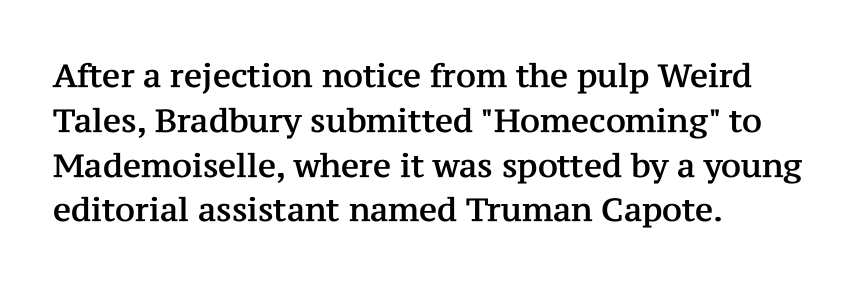
The image shows 32 px serif type, upright; set left-aligned, normal line spacing (1.4x), normal letter spacing, not underlined; medium stroke contrast and a medium x-height.
